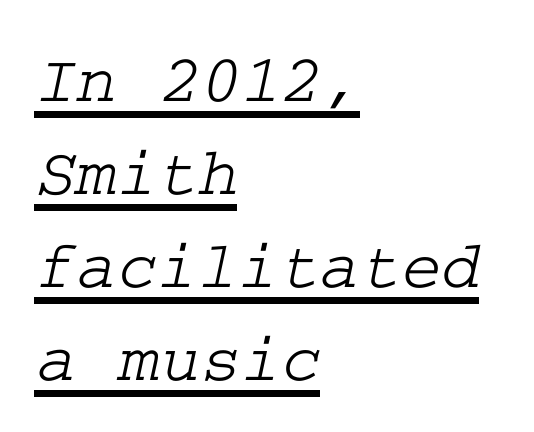
The type is set solid horizontally, with unmodified tracking. This sample uses a serif face. The block of text has a typical density, with ordinary space between rows. The rendered words wear a rule along their underside. Short and long lines alike share a common starting point at left.
